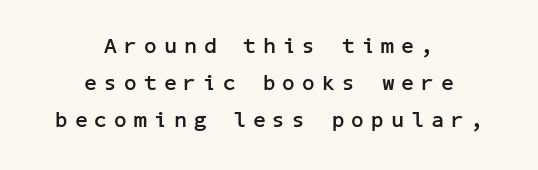
Q: Is the text bold? A: Yes.
Q: Is the text italic (slanted)? A: No, it is upright.
Q: Is the text underlined? A: No.
Q: How is the paragraph aligned? A: Centered.
Q: Is the spacing between letters normal or unusually wide? A: Unusually wide.
Q: Is the spacing between lines tight, normal or loose? A: Normal.
